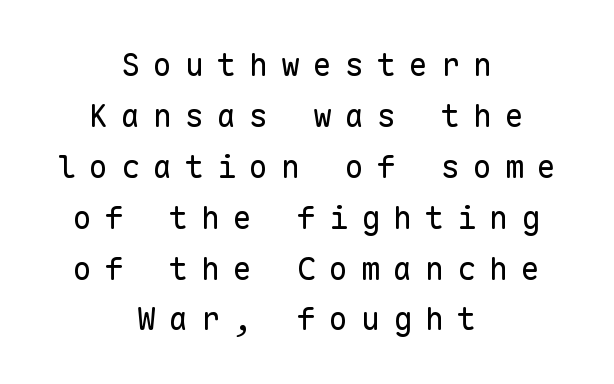
The image shows 32 px regular-weight sans-serif type, upright, monospaced; set centered, normal line spacing (1.59x), unusually wide letter spacing (+0.4 em), not underlined; low stroke contrast and a medium x-height.
